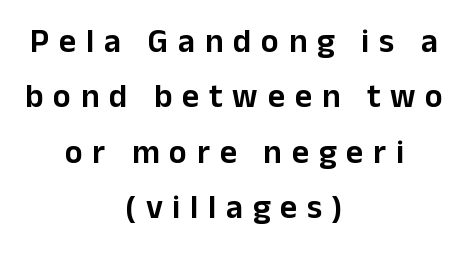
Q: Is the text italic (slanted)? A: No, it is upright.
Q: Is the typeface a serif or a sans-serif typeface? A: Sans-serif.
Q: Is the text underlined? A: No.
Q: How is the paragraph aligned? A: Centered.
Q: Is the spacing between letters normal or unusually wide? A: Unusually wide.
Q: Is the spacing between lines tight, normal or loose? A: Normal.
Q: Width (condensed, normal, or wide)? A: Normal.
Q: Stroke contrast? A: Low.
Q: x-height? A: Medium.
Q: Monospaced? A: No.
